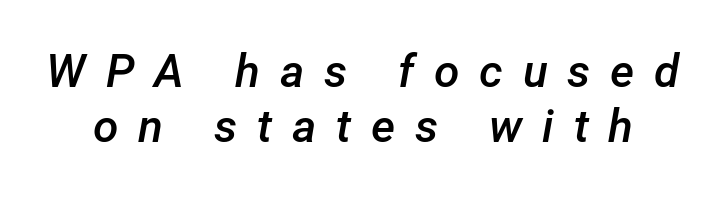
Q: Is the text bold? A: Semi-bold.
Q: Is the text italic (slanted)? A: Yes, it leans right by about 12 degrees.
Q: Is the text underlined? A: No.
Q: Is the spacing between letters normal or unusually wide? A: Unusually wide.
Q: Width (condensed, normal, or wide)? A: Normal.
Q: Stroke contrast? A: Low.
Q: x-height? A: Medium.
Q: Monospaced? A: No.
